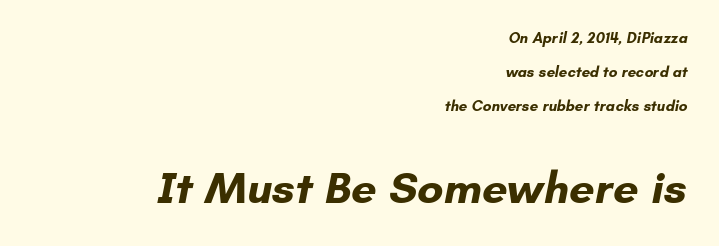
Q: Is the text bold? A: Yes.
Q: Is the typeface a serif or a sans-serif typeface? A: Sans-serif.
Q: Is the text underlined? A: No.
Q: How is the paragraph aligned? A: Right-aligned.
Q: Is the spacing between letters normal or unusually wide? A: Normal.
Q: Is the spacing between lines tight, normal or loose? A: Loose.
Q: Which block of text is set in a larger size, the first (top) or the second (bottom)? A: The second (bottom) one.
Q: Width (condensed, normal, or wide)? A: Normal.
Q: Stroke contrast? A: Low.
Q: x-height? A: Small.
Q: Monospaced? A: No.
